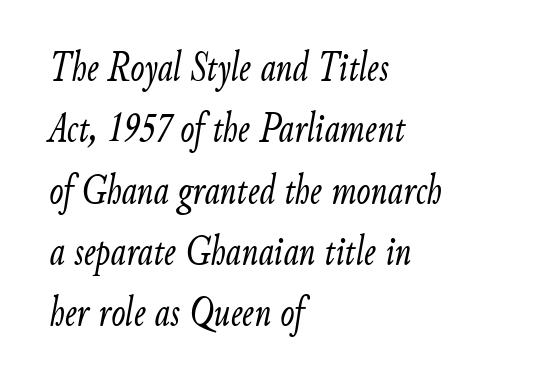
Note the varied advance widths — an 'i' is clearly narrower than an 'm'. Spacing between characters is what you'd get straight out of the box. Tall strokes in this sample are angled rather than plumb. If you drew a ruler down the left edge, every line would touch it.
